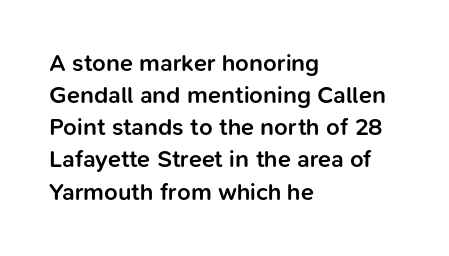
The image shows 24 px text type, upright; set left-aligned, normal line spacing (1.34x), normal letter spacing, not underlined.
